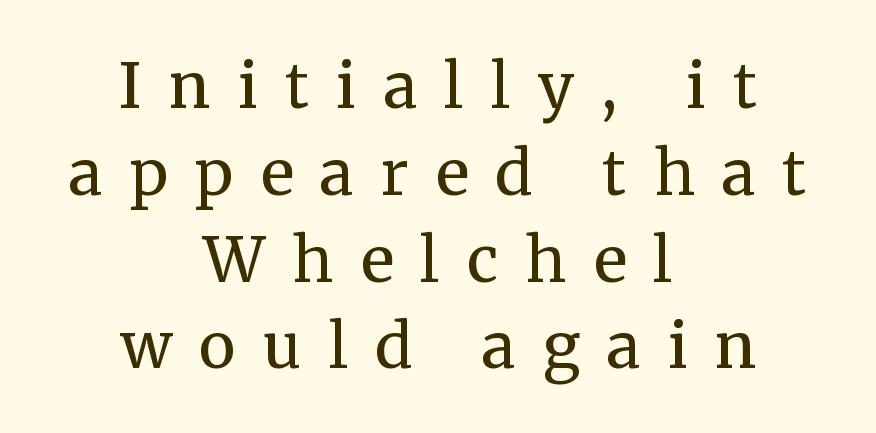
{"serif": "yes", "italic": "no", "bold": "no", "weight": "regular", "width": "normal", "stroke_contrast": "medium", "x_height": "medium", "monospaced": "no", "underline": "no", "align": "center", "line_spacing": "normal", "line_spacing_ratio": 1.4, "letter_spacing": "wide", "letter_spacing_em": 0.44, "glyph_px": 62}
